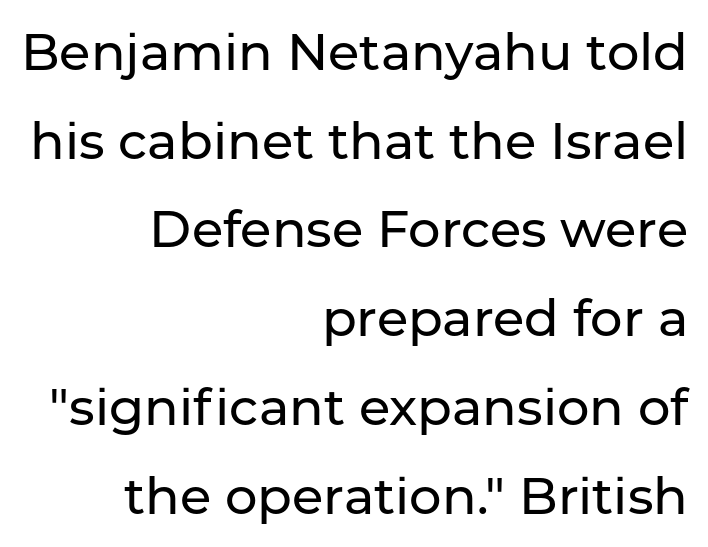
Horizontally, the lines are justified to the trailing edge only. Does extra space separate the letters? No, they use regular spacing. Note the varied advance widths — an 'i' is clearly narrower than an 'm'. It's the straight-up-and-down kind of type. The strip under each line holds only bare page.
